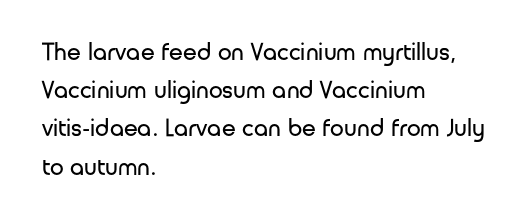
{"italic": "no", "bold": "no", "underline": "no", "align": "left", "line_spacing": "normal", "line_spacing_ratio": 1.53, "letter_spacing": "normal", "letter_spacing_em": 0.0, "glyph_px": 25}
